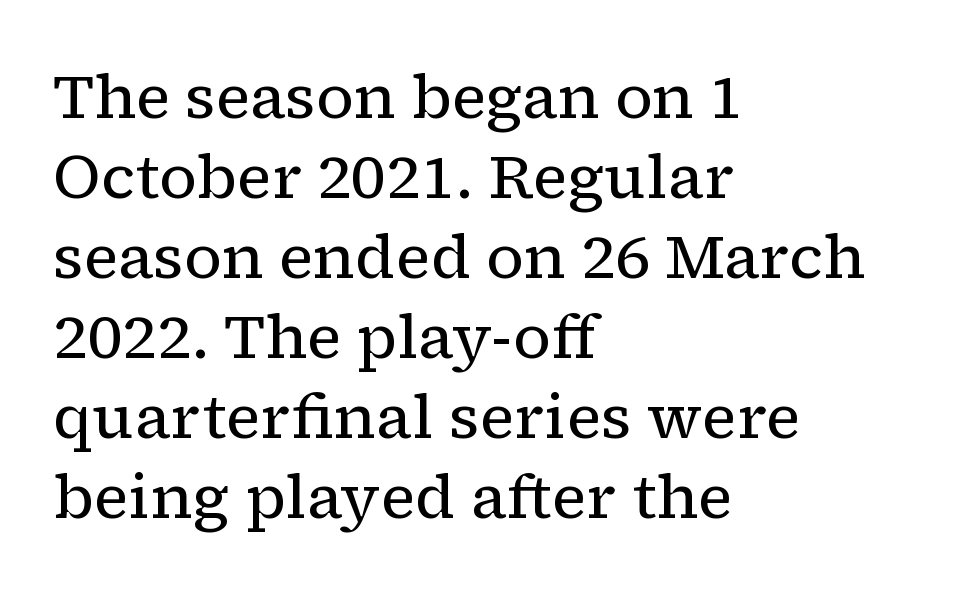
Q: Is the text bold? A: No.
Q: Is the text italic (slanted)? A: No, it is upright.
Q: Is the typeface a serif or a sans-serif typeface? A: Serif.
Q: Is the text underlined? A: No.
Q: How is the paragraph aligned? A: Left-aligned.
Q: Is the spacing between letters normal or unusually wide? A: Normal.
Q: Is the spacing between lines tight, normal or loose? A: Normal.
Q: Width (condensed, normal, or wide)? A: Normal.
Q: Stroke contrast? A: Low.
Q: x-height? A: Medium.
Q: Monospaced? A: No.
